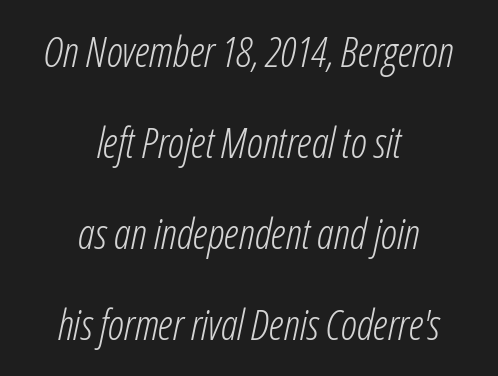
The image shows 42 px light, condensed type, italic (leaning right); set centered, loose line spacing (2.17x), normal letter spacing, not underlined; low stroke contrast and a medium x-height.
